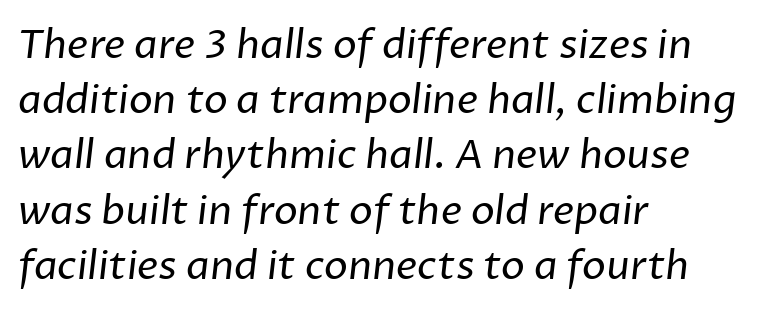
The image shows 40 px regular-weight sans-serif type; set left-aligned, normal line spacing (1.38x), normal letter spacing, not underlined; low stroke contrast and a medium x-height.
